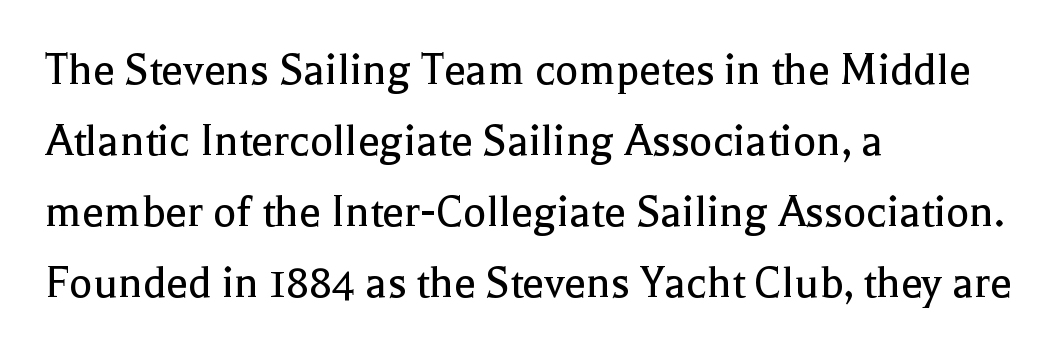
Q: Is the text bold? A: No.
Q: Is the text italic (slanted)? A: No, it is upright.
Q: Is the typeface a serif or a sans-serif typeface? A: Serif.
Q: Is the text underlined? A: No.
Q: How is the paragraph aligned? A: Left-aligned.
Q: Is the spacing between letters normal or unusually wide? A: Normal.
Q: Is the spacing between lines tight, normal or loose? A: Normal.
Q: Width (condensed, normal, or wide)? A: Normal.
Q: x-height? A: Medium.
Q: Monospaced? A: No.
